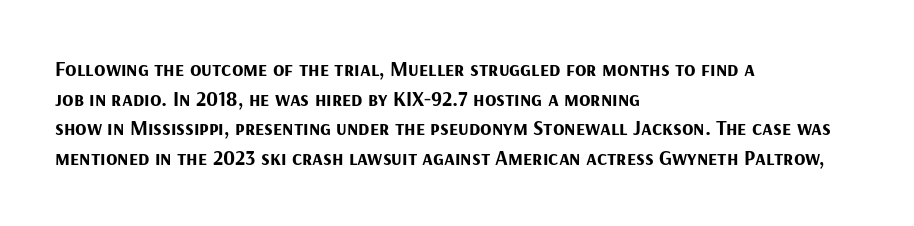
Q: Is the text bold? A: Yes.
Q: Is the text italic (slanted)? A: No, it is upright.
Q: Is the text underlined? A: No.
Q: How is the paragraph aligned? A: Left-aligned.
Q: Is the spacing between letters normal or unusually wide? A: Normal.
Q: Is the spacing between lines tight, normal or loose? A: Normal.
